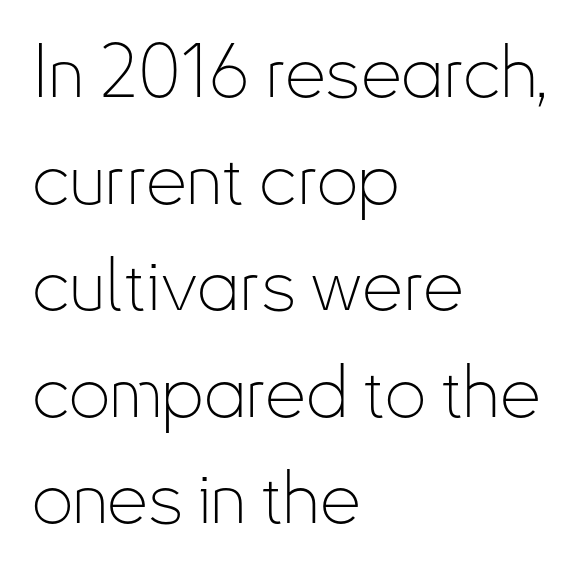
{"serif": "no", "italic": "no", "bold": "no", "weight": "thin", "width": "condensed", "stroke_contrast": "low", "x_height": "small", "monospaced": "no", "underline": "no", "align": "left", "line_spacing": "normal", "line_spacing_ratio": 1.46, "letter_spacing": "normal", "letter_spacing_em": 0.0, "glyph_px": 73}
